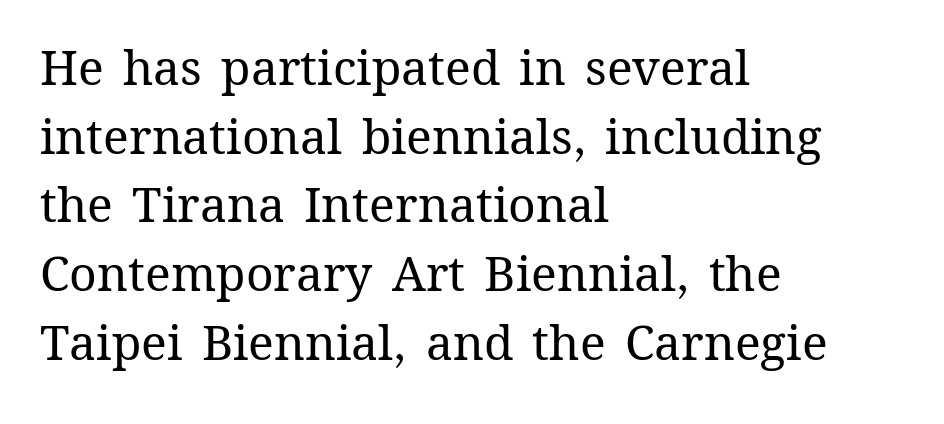
Q: Is the text bold? A: No.
Q: Is the text italic (slanted)? A: No, it is upright.
Q: Is the text underlined? A: No.
Q: How is the paragraph aligned? A: Left-aligned.
Q: Is the spacing between letters normal or unusually wide? A: Normal.
Q: Is the spacing between lines tight, normal or loose? A: Normal.
Q: Width (condensed, normal, or wide)? A: Normal.
Q: Stroke contrast? A: Medium.
Q: x-height? A: Medium.
Q: Monospaced? A: No.
